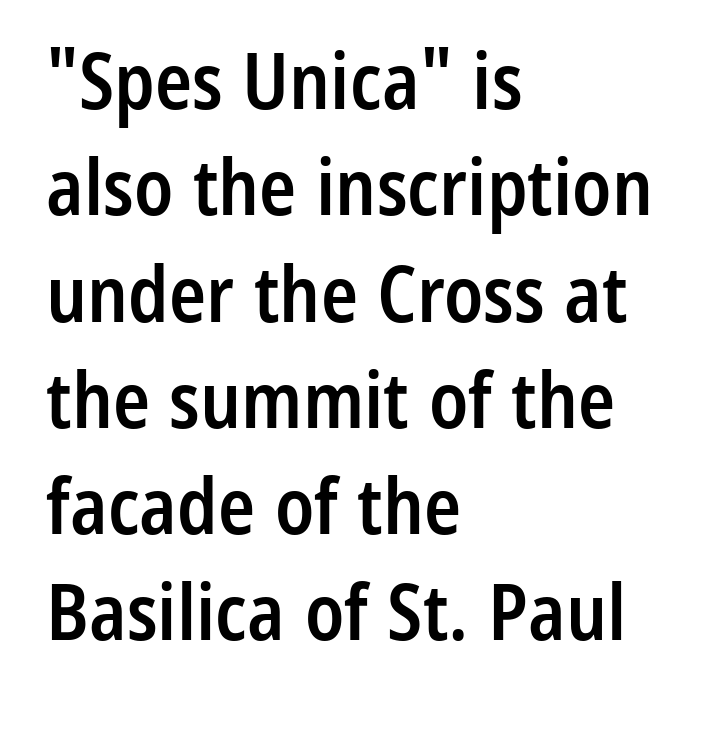
The image shows 77 px semibold, condensed sans-serif type, upright; set left-aligned, normal line spacing (1.38x), normal letter spacing, not underlined; low stroke contrast and a medium x-height.
